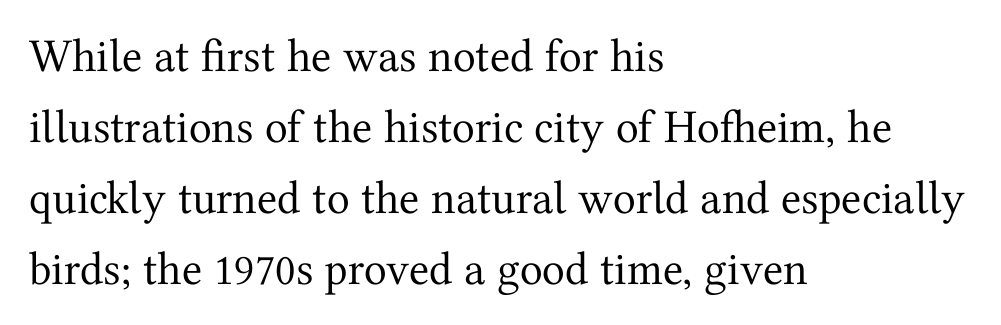
Q: Is the text bold? A: No.
Q: Is the text italic (slanted)? A: No, it is upright.
Q: Is the typeface a serif or a sans-serif typeface? A: Serif.
Q: Is the text underlined? A: No.
Q: How is the paragraph aligned? A: Left-aligned.
Q: Is the spacing between letters normal or unusually wide? A: Normal.
Q: Is the spacing between lines tight, normal or loose? A: Normal.
Q: Width (condensed, normal, or wide)? A: Normal.
Q: Stroke contrast? A: Medium.
Q: x-height? A: Medium.
Q: Monospaced? A: No.
